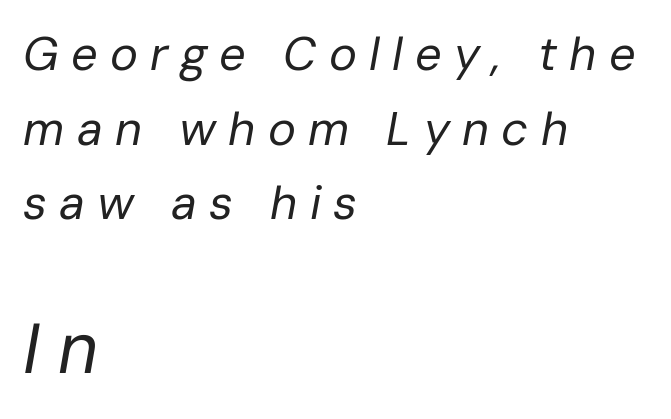
{"italic": "yes", "lean": "right", "slant_degrees": 10, "bold": "no", "weight": "regular", "width": "normal", "stroke_contrast": "low", "x_height": "medium", "monospaced": "no", "underline": "no", "align": "left", "line_spacing": "normal", "line_spacing_ratio": 1.59, "letter_spacing": "wide", "letter_spacing_em": 0.26, "larger_block": "second", "size_ratio": 1.49, "glyph_px": 70}
